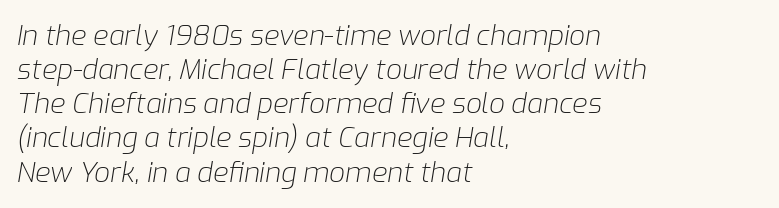
Q: Is the text bold? A: No.
Q: Is the text italic (slanted)? A: Yes, it leans right by about 9 degrees.
Q: Is the text underlined? A: No.
Q: How is the paragraph aligned? A: Left-aligned.
Q: Is the spacing between letters normal or unusually wide? A: Normal.
Q: Width (condensed, normal, or wide)? A: Normal.
Q: Stroke contrast? A: Low.
Q: x-height? A: Medium.
Q: Monospaced? A: No.
